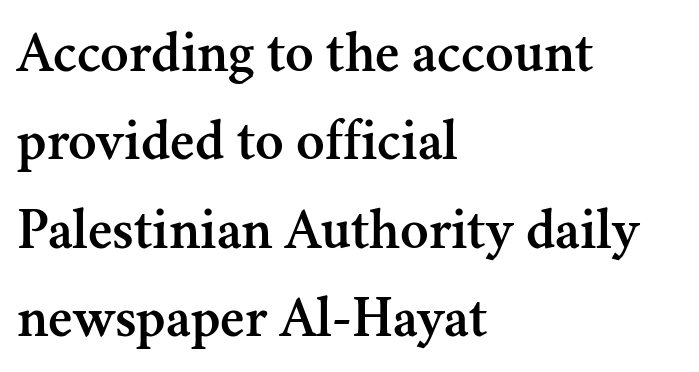
The image shows 59 px serif type, upright; set left-aligned, normal line spacing (1.5x), normal letter spacing, not underlined; medium stroke contrast and a small x-height.
